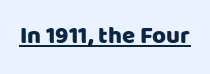
{"italic": "no", "underline": "yes", "letter_spacing": "normal", "letter_spacing_em": 0.0, "glyph_px": 24}
